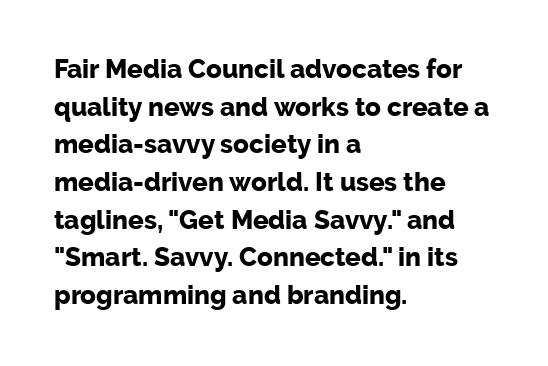
Q: Is the text bold? A: Yes.
Q: Is the text italic (slanted)? A: No, it is upright.
Q: Is the text underlined? A: No.
Q: How is the paragraph aligned? A: Left-aligned.
Q: Is the spacing between letters normal or unusually wide? A: Normal.
Q: Is the spacing between lines tight, normal or loose? A: Normal.
